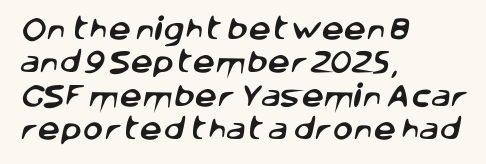
{"underline": "no", "align": "left", "line_spacing": "normal", "line_spacing_ratio": 1.34, "letter_spacing": "normal", "letter_spacing_em": 0.0, "glyph_px": 25}
